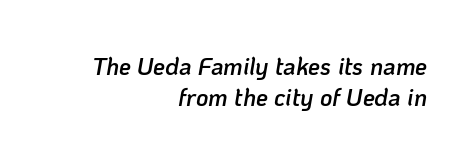
The image shows 24 px text type, italic (leaning right); set right-aligned, normal line spacing (1.3x), normal letter spacing, not underlined.
